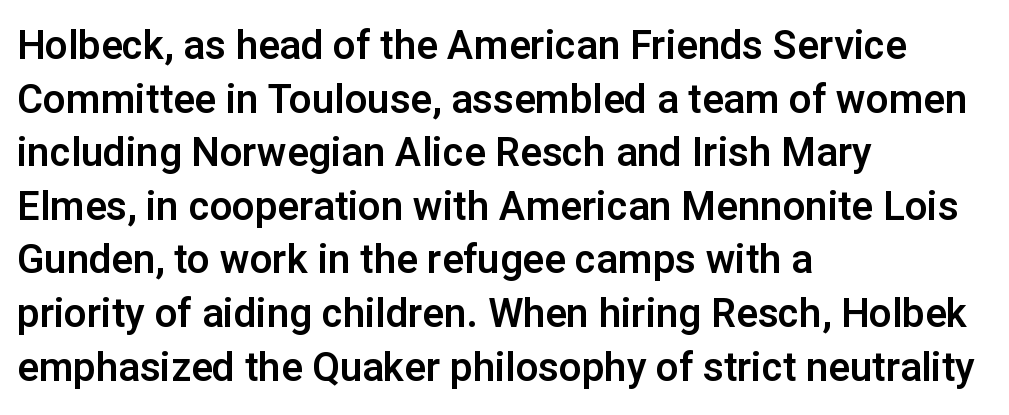
The image shows 40 px sans-serif type, upright; set left-aligned, normal line spacing (1.34x), normal letter spacing, not underlined; low stroke contrast and a medium x-height.
